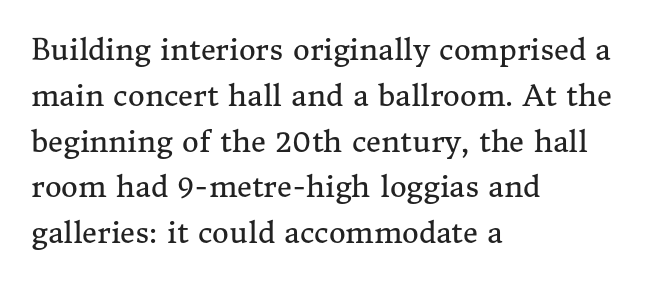
The string is rendered with underlining switched off. No letter is thick-stroked: the sample isn't bold. The compositor pushed each line to the left boundary. Spacing verdict: proportional, widths tailored to each character. Serif or sans? Serif — the stroke terminals have little feet.
